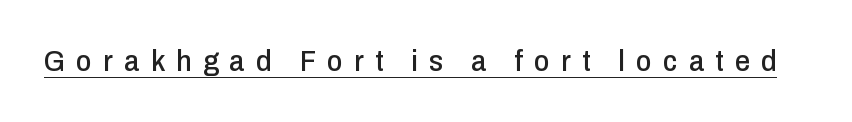
Q: Is the text italic (slanted)? A: No, it is upright.
Q: Is the typeface a serif or a sans-serif typeface? A: Sans-serif.
Q: Is the text underlined? A: Yes.
Q: Is the spacing between letters normal or unusually wide? A: Unusually wide.
Q: Width (condensed, normal, or wide)? A: Condensed.
Q: Stroke contrast? A: Low.
Q: x-height? A: Medium.
Q: Monospaced? A: No.
